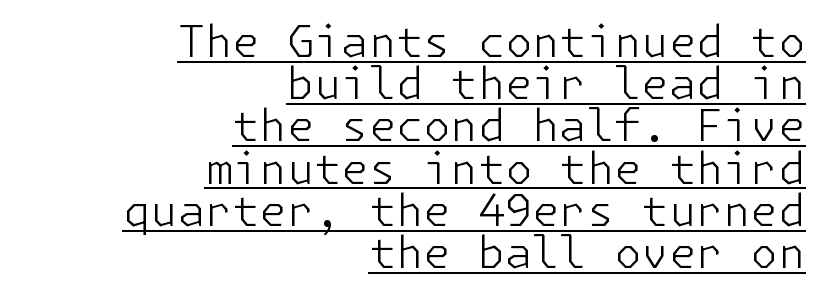
The image shows 44 px light sans-serif type, upright; set right-aligned, tight line spacing (0.96x), normal letter spacing, underlined; low stroke contrast and a medium x-height.
